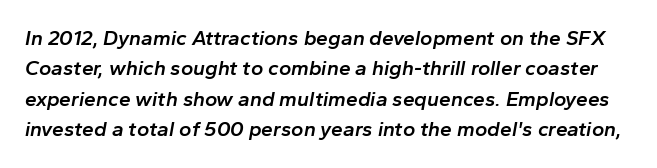
Tracking value appears to be zero — textbook default spacing. This is moderately heavy type, rendered in semibold. The glyphs look as if they've been sheared to an angle. Anything drawn beneath the words? Only blank space. The lines sit at an ordinary, default distance from one another.
